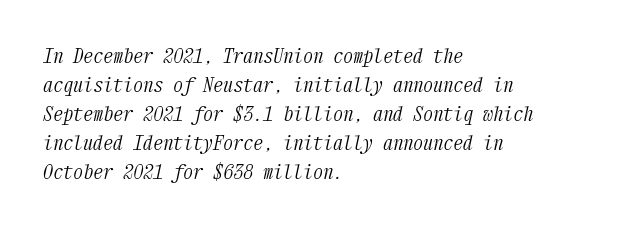
The image shows 20 px text type, italic (leaning right); set left-aligned, normal line spacing (1.45x), normal letter spacing, not underlined.
